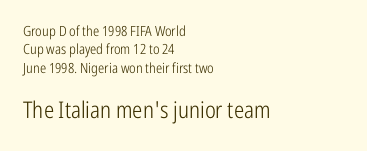
Q: Is the text bold? A: No.
Q: Is the text italic (slanted)? A: No, it is upright.
Q: Is the text underlined? A: No.
Q: How is the paragraph aligned? A: Left-aligned.
Q: Is the spacing between letters normal or unusually wide? A: Normal.
Q: Is the spacing between lines tight, normal or loose? A: Normal.
Q: Which block of text is set in a larger size, the first (top) or the second (bottom)? A: The second (bottom) one.
